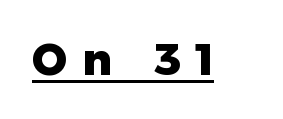
The image shows 44 px heavy sans-serif type, upright; set unusually wide letter spacing (+0.34 em), underlined; low stroke contrast and a medium x-height.
